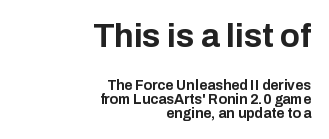
{"serif": "no", "italic": "no", "bold": "yes", "weight": "bold", "width": "normal", "stroke_contrast": "low", "x_height": "medium", "monospaced": "no", "underline": "no", "align": "right", "line_spacing": "tight", "line_spacing_ratio": 0.99, "letter_spacing": "normal", "letter_spacing_em": 0.0, "larger_block": "first", "size_ratio": 2.36, "glyph_px": 33}
